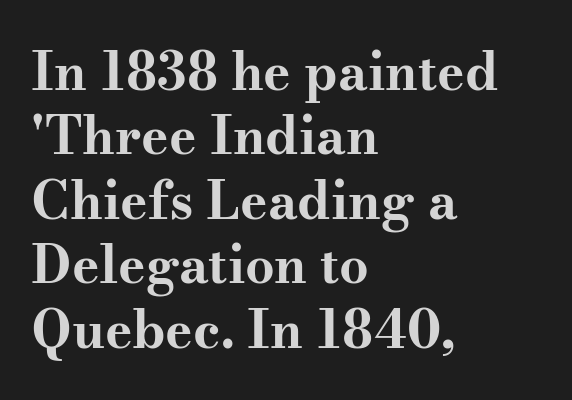
Q: Is the text bold? A: Yes.
Q: Is the text italic (slanted)? A: No, it is upright.
Q: Is the typeface a serif or a sans-serif typeface? A: Serif.
Q: Is the text underlined? A: No.
Q: How is the paragraph aligned? A: Left-aligned.
Q: Is the spacing between letters normal or unusually wide? A: Normal.
Q: Width (condensed, normal, or wide)? A: Wide.
Q: Stroke contrast? A: Medium.
Q: x-height? A: Small.
Q: Monospaced? A: No.
